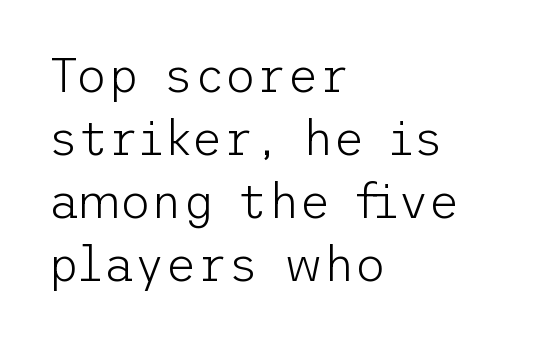
Underlining? Definitely not there. Designer's note — italics off, roman on. The designer left line spacing at the default. No extra ink here — the face is not bold.
